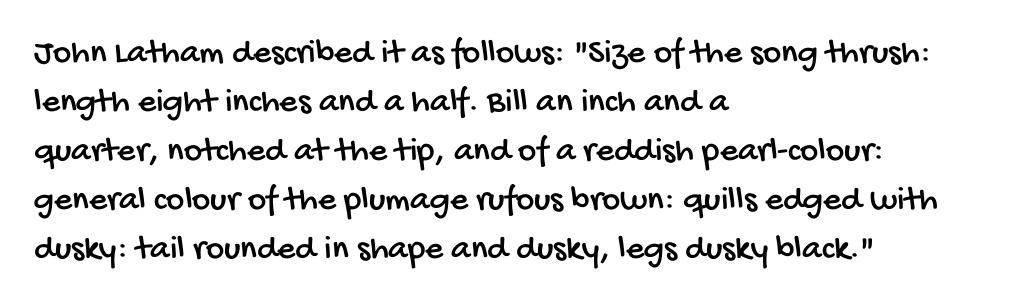
Q: Is the typeface a serif or a sans-serif typeface? A: Sans-serif.
Q: Is the text underlined? A: No.
Q: How is the paragraph aligned? A: Left-aligned.
Q: Is the spacing between letters normal or unusually wide? A: Normal.
Q: Is the spacing between lines tight, normal or loose? A: Normal.
Q: Width (condensed, normal, or wide)? A: Condensed.
Q: Stroke contrast? A: Low.
Q: x-height? A: Large.
Q: Monospaced? A: No.
